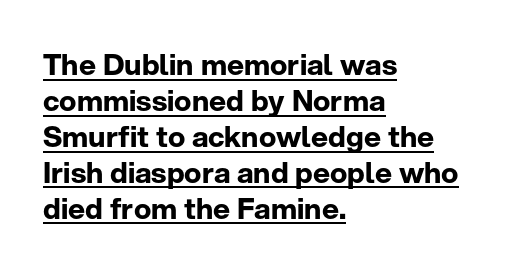
The image shows 29 px bold sans-serif type, upright; set left-aligned, line spacing 1.24x, normal letter spacing, underlined; low stroke contrast and a medium x-height.
